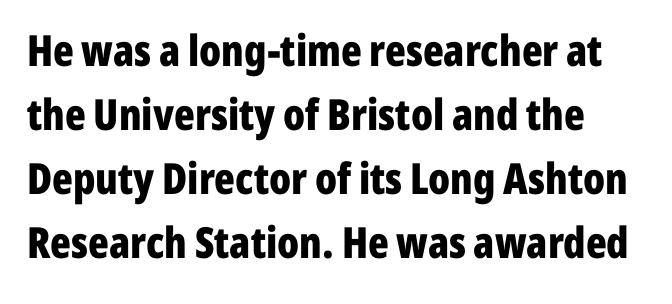
{"serif": "no", "italic": "no", "bold": "yes", "weight": "bold", "width": "condensed", "stroke_contrast": "low", "x_height": "medium", "monospaced": "no", "underline": "no", "line_spacing": "normal", "line_spacing_ratio": 1.49, "letter_spacing": "normal", "letter_spacing_em": 0.0, "glyph_px": 43}
